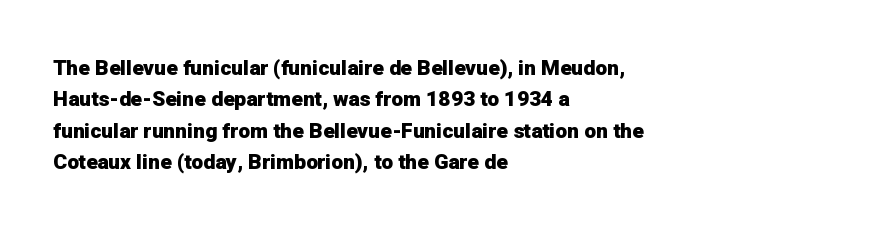
The passage shown is emphatically bold. The specimen reads as upright at a glance. Alignment: flush left. What stands out about the letter spacing? Nothing — it is the standard amount. The block of text has a typical density, with ordinary space between rows. The words here are not underlined.
